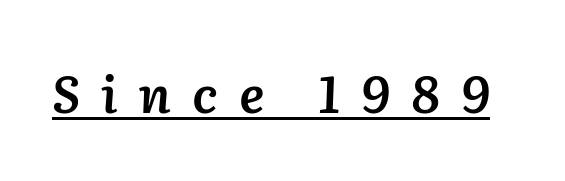
Q: Is the text bold? A: Semi-bold.
Q: Is the text italic (slanted)? A: Yes, it leans right by about 2 degrees.
Q: Is the text underlined? A: Yes.
Q: Is the spacing between letters normal or unusually wide? A: Unusually wide.
Q: Width (condensed, normal, or wide)? A: Normal.
Q: Stroke contrast? A: Low.
Q: x-height? A: Medium.
Q: Monospaced? A: No.
